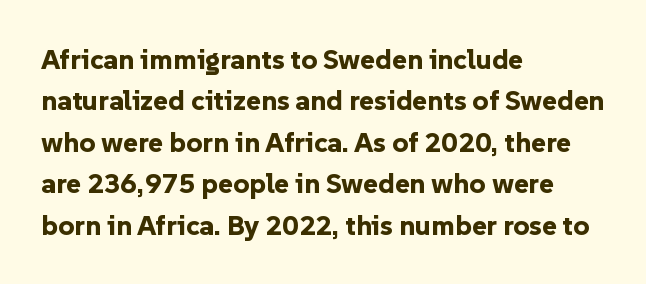
Q: Is the text bold? A: Yes.
Q: Is the text italic (slanted)? A: No, it is upright.
Q: Is the typeface a serif or a sans-serif typeface? A: Sans-serif.
Q: Is the text underlined? A: No.
Q: How is the paragraph aligned? A: Left-aligned.
Q: Is the spacing between letters normal or unusually wide? A: Normal.
Q: Is the spacing between lines tight, normal or loose? A: Normal.
Q: Width (condensed, normal, or wide)? A: Normal.
Q: Stroke contrast? A: Low.
Q: x-height? A: Medium.
Q: Monospaced? A: No.
